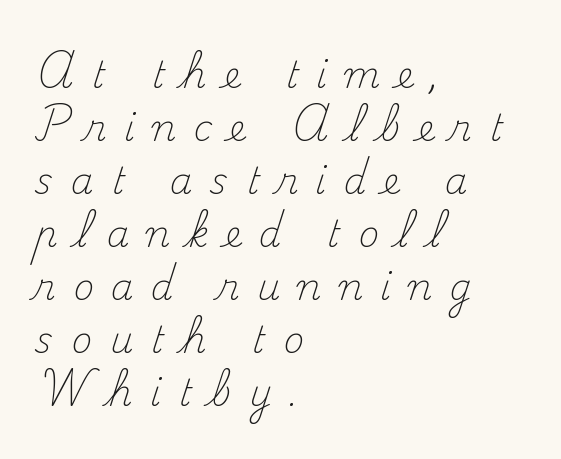
Q: Is the text bold? A: No.
Q: Is the text italic (slanted)? A: Yes.
Q: Is the typeface a serif or a sans-serif typeface? A: Serif.
Q: Is the text underlined? A: No.
Q: How is the paragraph aligned? A: Left-aligned.
Q: Is the spacing between letters normal or unusually wide? A: Unusually wide.
Q: Is the spacing between lines tight, normal or loose? A: Normal.
Q: Width (condensed, normal, or wide)? A: Normal.
Q: Stroke contrast? A: Medium.
Q: x-height? A: Small.
Q: Monospaced? A: No.
